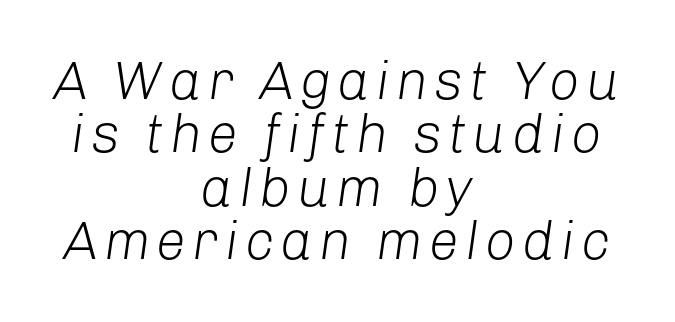
Q: Is the text bold? A: No.
Q: Is the text italic (slanted)? A: Yes, it leans right by about 8 degrees.
Q: Is the text underlined? A: No.
Q: How is the paragraph aligned? A: Centered.
Q: Is the spacing between lines tight, normal or loose? A: Tight.
Q: Width (condensed, normal, or wide)? A: Normal.
Q: Stroke contrast? A: Low.
Q: x-height? A: Medium.
Q: Monospaced? A: No.
